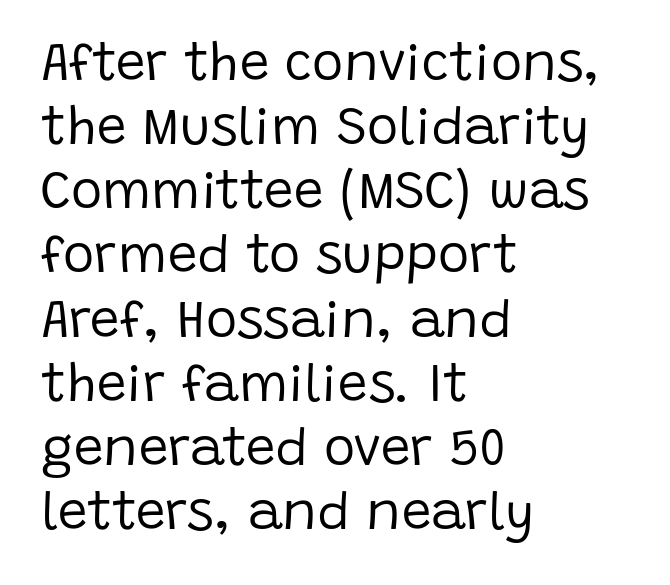
{"serif": "no", "italic": "no", "bold": "no", "weight": "regular", "width": "normal", "stroke_contrast": "low", "x_height": "large", "monospaced": "no", "underline": "no", "align": "left", "line_spacing_ratio": 1.21, "letter_spacing": "normal", "letter_spacing_em": 0.0, "glyph_px": 53}
